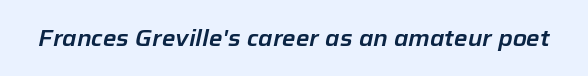
{"italic": "yes", "lean": "right", "slant_degrees": 12, "underline": "no", "letter_spacing": "normal", "letter_spacing_em": 0.0, "glyph_px": 23}
